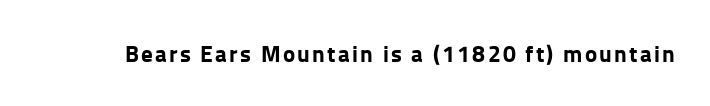
The words here are not underlined. Ascenders rise straight up at ninety degrees. What weight is shown? A full bold with thick strokes.
